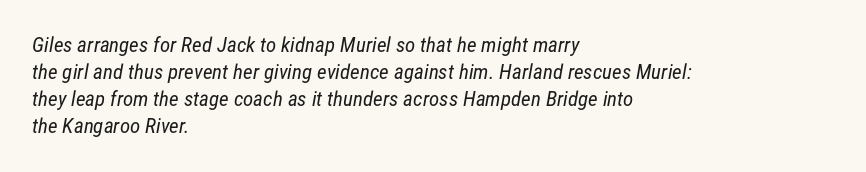
Q: Is the text bold? A: No.
Q: Is the text underlined? A: No.
Q: How is the paragraph aligned? A: Left-aligned.
Q: Is the spacing between letters normal or unusually wide? A: Normal.
Q: Is the spacing between lines tight, normal or loose? A: Normal.
